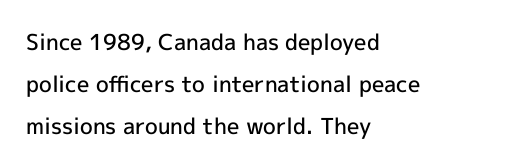
The image shows 22 px text type, upright; set left-aligned, loose line spacing (1.9x), normal letter spacing, not underlined.
